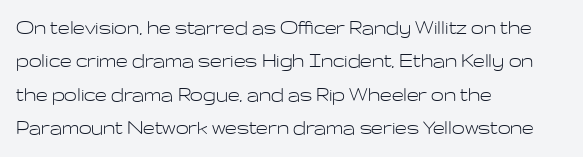
The image shows 23 px text type, upright; set left-aligned, normal line spacing (1.45x), normal letter spacing, not underlined.
